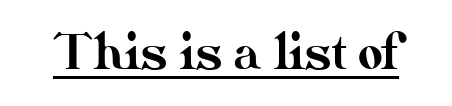
Q: Is the text italic (slanted)? A: No, it is upright.
Q: Is the text underlined? A: Yes.
Q: Is the spacing between letters normal or unusually wide? A: Normal.
Q: Width (condensed, normal, or wide)? A: Normal.
Q: Stroke contrast? A: Medium.
Q: x-height? A: Small.
Q: Monospaced? A: No.
